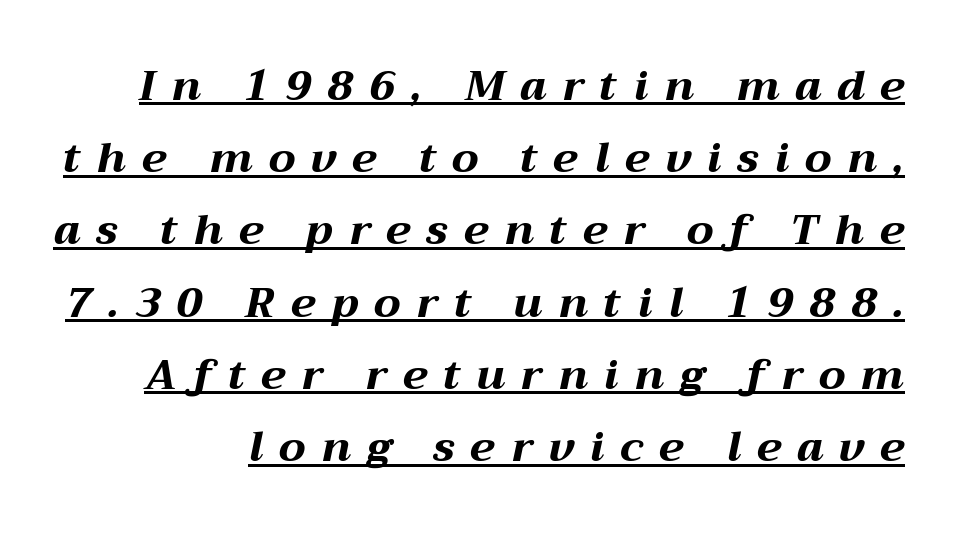
The face used here is proportionally spaced, like ordinary book or web type. You'd pick this weight for a headline — it's a proper bold. The whole block is typeset with a tilt. Underline: present. In terms of letterspacing, this is a distinctly airy, spread setting.
